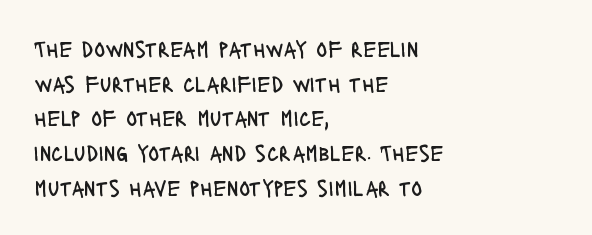
Vertical strokes here are truly vertical. Is the block centered? No — it sits flush against the left margin. Standard letterfit; no display-style spreading of the glyphs. This is not heavy type; no bold has been used.
